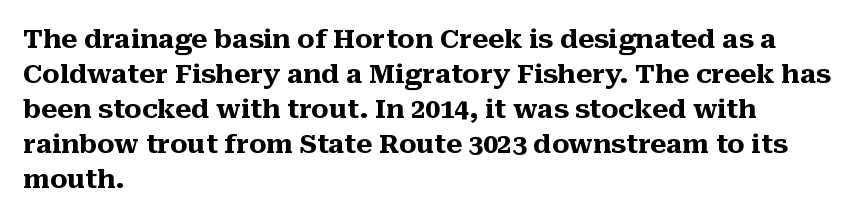
Q: Is the text bold? A: Yes.
Q: Is the text italic (slanted)? A: No, it is upright.
Q: Is the text underlined? A: No.
Q: How is the paragraph aligned? A: Left-aligned.
Q: Is the spacing between letters normal or unusually wide? A: Normal.
Q: Is the spacing between lines tight, normal or loose? A: Normal.
